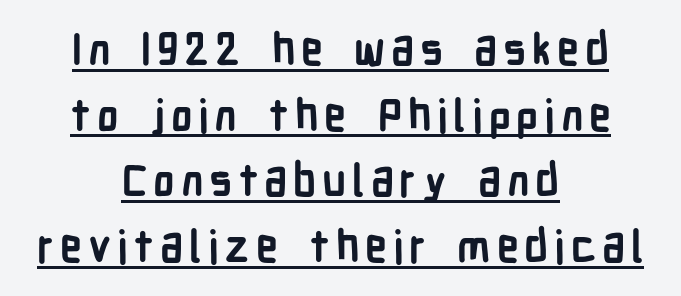
{"serif": "no", "italic": "no", "bold": "yes", "weight": "semibold", "width": "condensed", "stroke_contrast": "low", "x_height": "medium", "monospaced": "no", "underline": "yes", "align": "center", "line_spacing": "normal", "line_spacing_ratio": 1.49, "glyph_px": 44}
